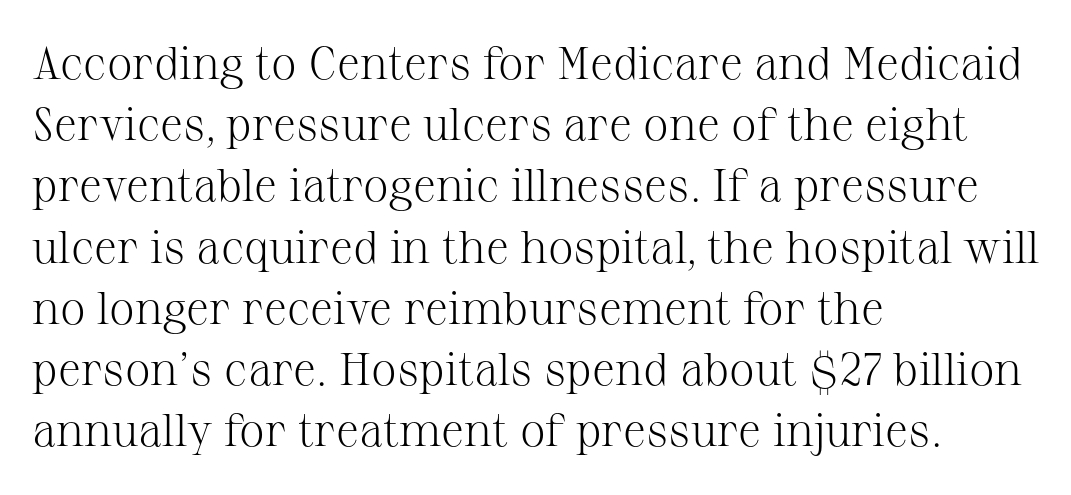
{"serif": "yes", "italic": "no", "bold": "no", "weight": "light", "width": "normal", "stroke_contrast": "medium", "x_height": "medium", "monospaced": "no", "underline": "no", "align": "left", "line_spacing": "normal", "line_spacing_ratio": 1.33, "letter_spacing": "normal", "letter_spacing_em": 0.0, "glyph_px": 46}
